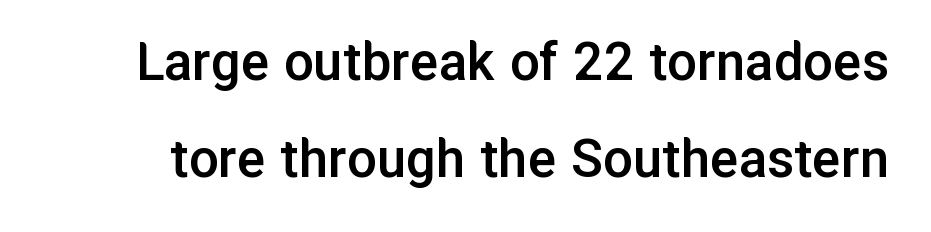
{"serif": "no", "italic": "no", "bold": "semi", "weight": "semibold", "width": "normal", "stroke_contrast": "low", "x_height": "medium", "monospaced": "no", "underline": "no", "line_spacing": "normal", "line_spacing_ratio": 1.65, "letter_spacing": "normal", "letter_spacing_em": 0.0, "glyph_px": 59}
